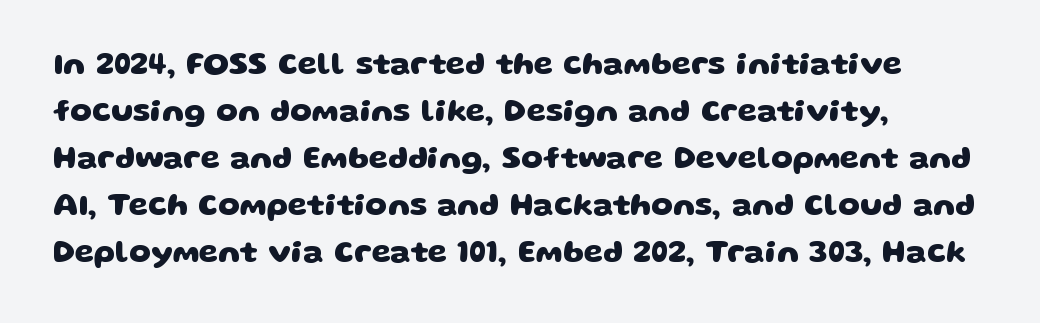
The image shows 31 px heavy, wide sans-serif type; set left-aligned, normal line spacing (1.52x), normal letter spacing, not underlined; low stroke contrast and a large x-height.
